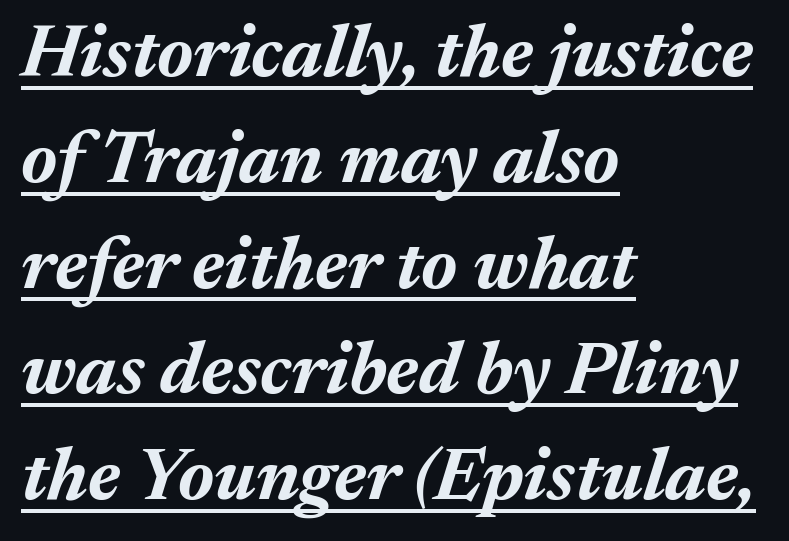
Q: Is the text bold? A: Yes.
Q: Is the text italic (slanted)? A: Yes, it leans right by about 17 degrees.
Q: Is the text underlined? A: Yes.
Q: How is the paragraph aligned? A: Left-aligned.
Q: Is the spacing between letters normal or unusually wide? A: Normal.
Q: Is the spacing between lines tight, normal or loose? A: Normal.
Q: Width (condensed, normal, or wide)? A: Normal.
Q: Stroke contrast? A: Medium.
Q: x-height? A: Medium.
Q: Monospaced? A: No.
